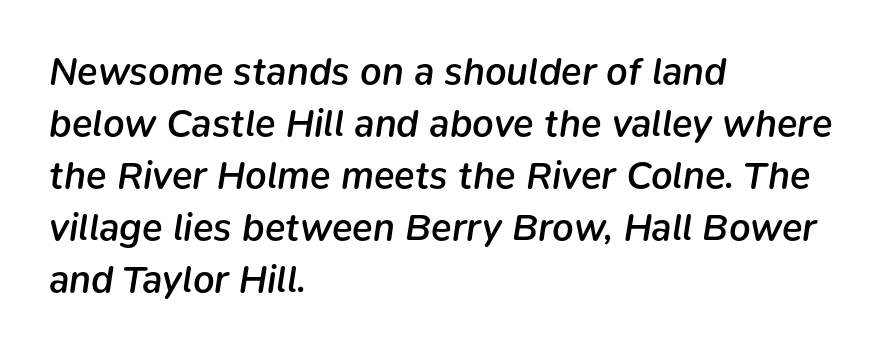
{"italic": "yes", "lean": "right", "slant_degrees": 9, "bold": "semi", "weight": "semibold", "width": "normal", "stroke_contrast": "low", "x_height": "medium", "monospaced": "no", "underline": "no", "align": "left", "line_spacing": "normal", "line_spacing_ratio": 1.37, "letter_spacing": "normal", "letter_spacing_em": 0.0, "glyph_px": 38}
